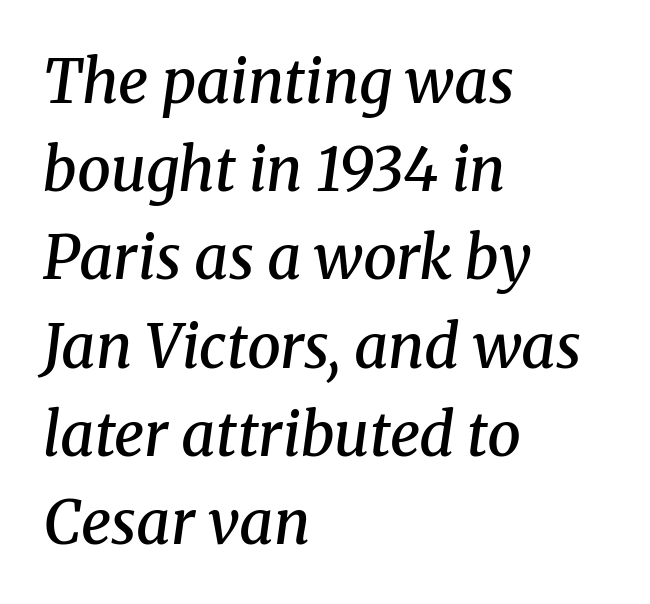
The image shows 60 px semibold serif type, italic (leaning right); set left-aligned, normal line spacing (1.47x), normal letter spacing, not underlined; medium stroke contrast and a medium x-height.
